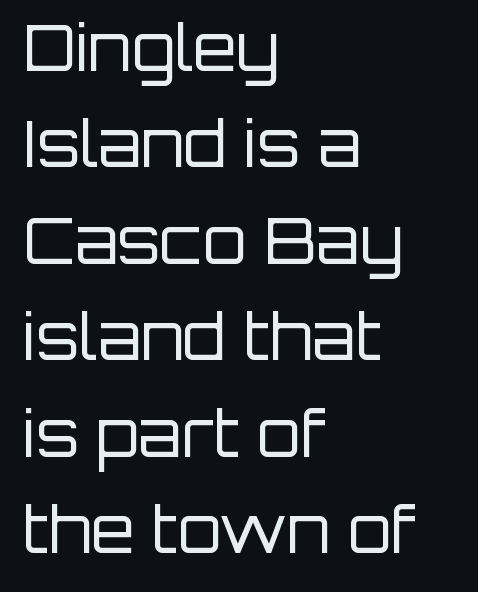
{"serif": "no", "italic": "no", "bold": "no", "weight": "regular", "width": "normal", "stroke_contrast": "low", "x_height": "large", "monospaced": "no", "underline": "no", "align": "left", "line_spacing": "normal", "line_spacing_ratio": 1.53, "letter_spacing": "normal", "letter_spacing_em": 0.0, "glyph_px": 63}
